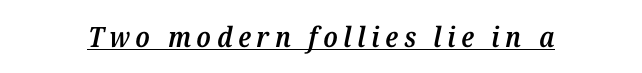
The tracking jumps out immediately: characters are airy and widely separated. Little horizontal feet cap the strokes, marking this as serif type. Decoration check: the copy is underlined. Observe the lean: these are italic letterforms.
